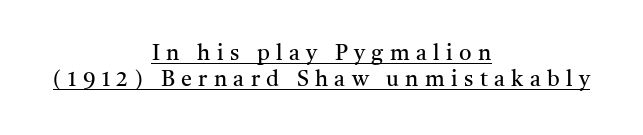
{"italic": "no", "bold": "no", "underline": "yes", "align": "center", "line_spacing_ratio": 1.17, "letter_spacing": "wide", "letter_spacing_em": 0.29, "glyph_px": 22}
